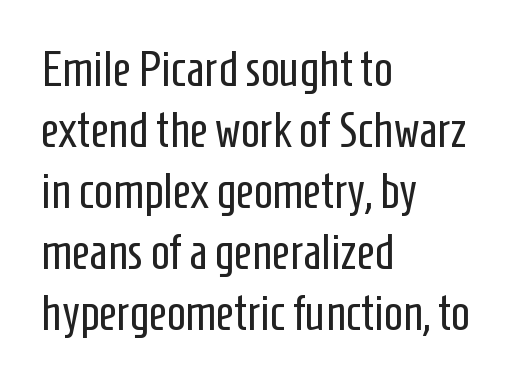
The image shows 50 px regular-weight, condensed sans-serif type, upright; set left-aligned, line spacing 1.22x, normal letter spacing, not underlined; low stroke contrast and a medium x-height.
